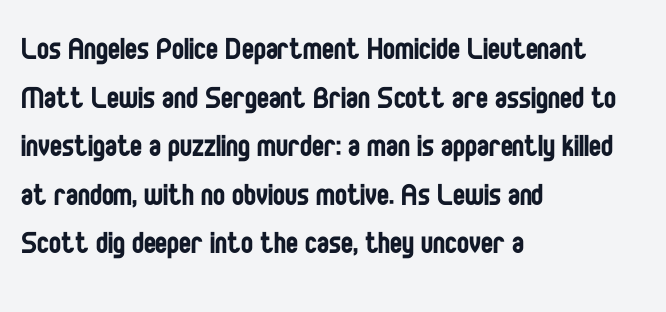
The image shows 36 px regular-weight, condensed sans-serif type, upright; set left-aligned, normal line spacing (1.35x), normal letter spacing, not underlined; low stroke contrast and a large x-height.
